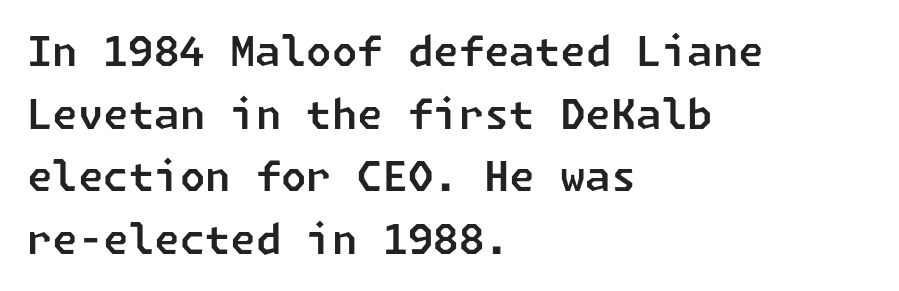
{"serif": "no", "width": "normal", "stroke_contrast": "low", "x_height": "medium", "underline": "no", "align": "left", "line_spacing": "normal", "line_spacing_ratio": 1.53, "letter_spacing": "normal", "letter_spacing_em": 0.0, "glyph_px": 41}
